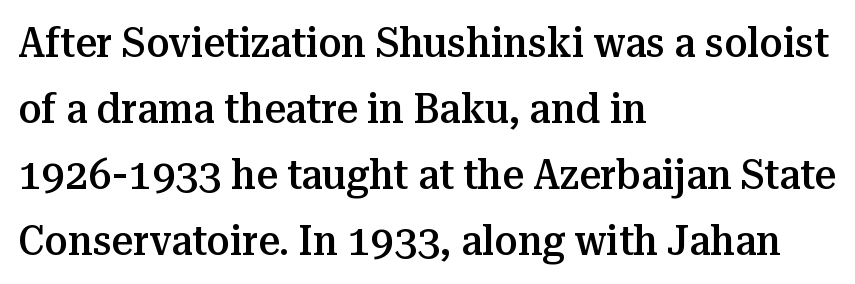
Q: Is the text bold? A: Semi-bold.
Q: Is the text italic (slanted)? A: No, it is upright.
Q: Is the typeface a serif or a sans-serif typeface? A: Serif.
Q: Is the text underlined? A: No.
Q: How is the paragraph aligned? A: Left-aligned.
Q: Is the spacing between letters normal or unusually wide? A: Normal.
Q: Is the spacing between lines tight, normal or loose? A: Normal.
Q: Width (condensed, normal, or wide)? A: Normal.
Q: Stroke contrast? A: Medium.
Q: x-height? A: Medium.
Q: Monospaced? A: No.
